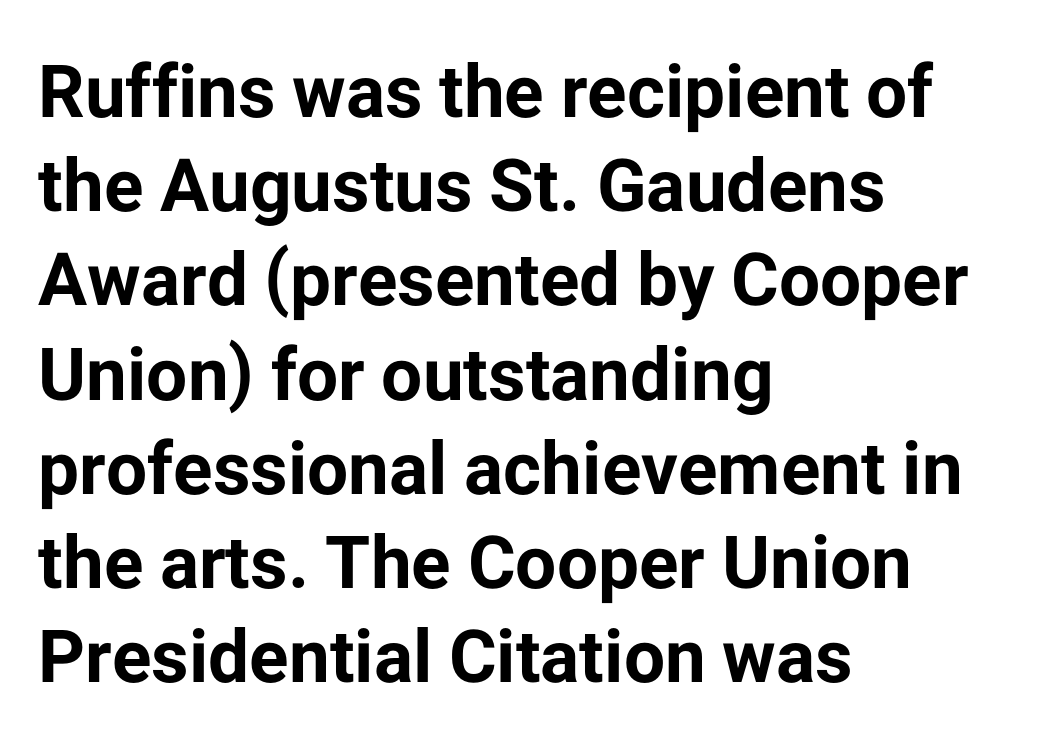
One glance says typical: line gaps are just what's usual. The axis of the letterforms is exactly vertical. Character widths vary here, with narrow letters taking less room than wide ones. The letters sit at their default tracking, neither squeezed nor spread. Does the copy run flush right? No — it runs flush left. Plain, unruled lines of type.
